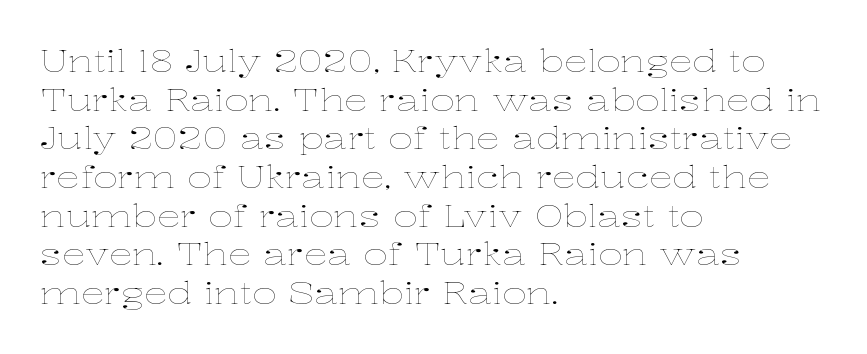
Q: Is the text bold? A: No.
Q: Is the text italic (slanted)? A: No, it is upright.
Q: Is the text underlined? A: No.
Q: How is the paragraph aligned? A: Left-aligned.
Q: Is the spacing between letters normal or unusually wide? A: Normal.
Q: Is the spacing between lines tight, normal or loose? A: Normal.
Q: Width (condensed, normal, or wide)? A: Wide.
Q: Stroke contrast? A: Low.
Q: x-height? A: Medium.
Q: Monospaced? A: No.
